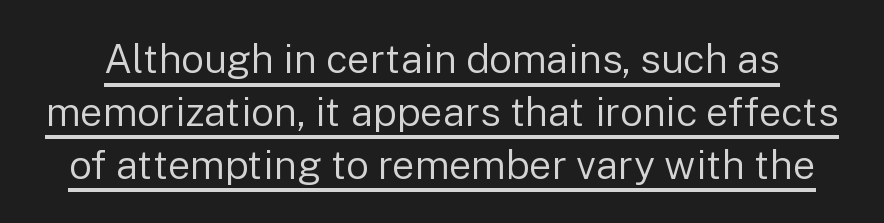
Q: Is the text bold? A: No.
Q: Is the text italic (slanted)? A: No, it is upright.
Q: Is the typeface a serif or a sans-serif typeface? A: Sans-serif.
Q: Is the text underlined? A: Yes.
Q: Is the spacing between letters normal or unusually wide? A: Normal.
Q: Is the spacing between lines tight, normal or loose? A: Normal.
Q: Width (condensed, normal, or wide)? A: Normal.
Q: Stroke contrast? A: Low.
Q: x-height? A: Medium.
Q: Monospaced? A: No.
